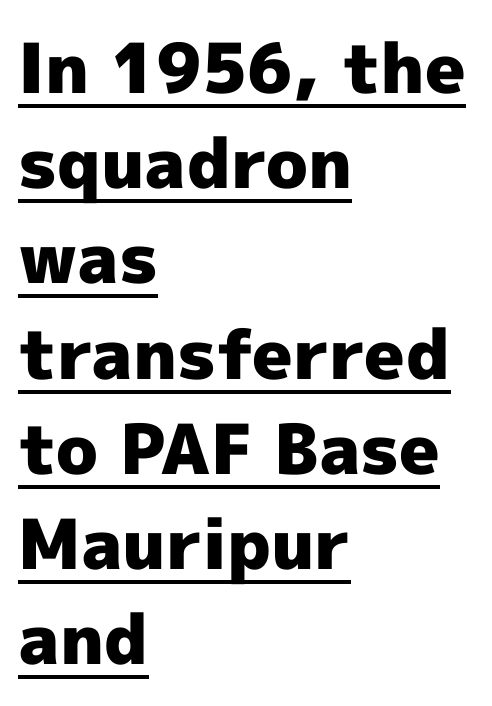
{"serif": "no", "italic": "no", "bold": "yes", "weight": "heavy", "width": "normal", "x_height": "medium", "monospaced": "no", "underline": "yes", "align": "left", "line_spacing": "normal", "line_spacing_ratio": 1.38, "letter_spacing": "normal", "letter_spacing_em": 0.0, "glyph_px": 69}
